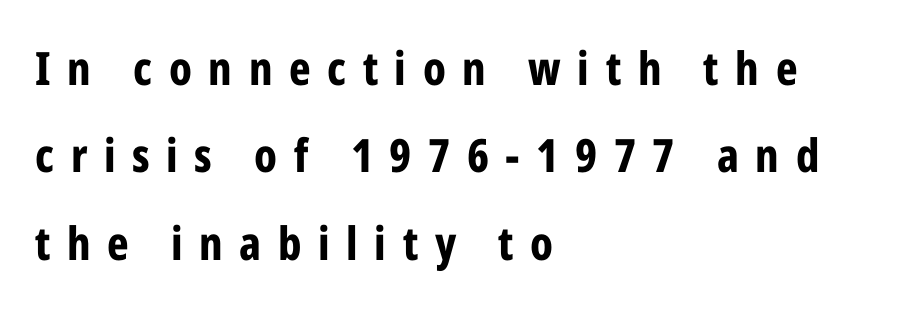
{"serif": "no", "italic": "no", "bold": "yes", "weight": "bold", "width": "condensed", "stroke_contrast": "low", "x_height": "medium", "monospaced": "no", "underline": "no", "align": "left", "line_spacing": "loose", "line_spacing_ratio": 1.9, "letter_spacing": "wide", "letter_spacing_em": 0.36, "glyph_px": 46}
